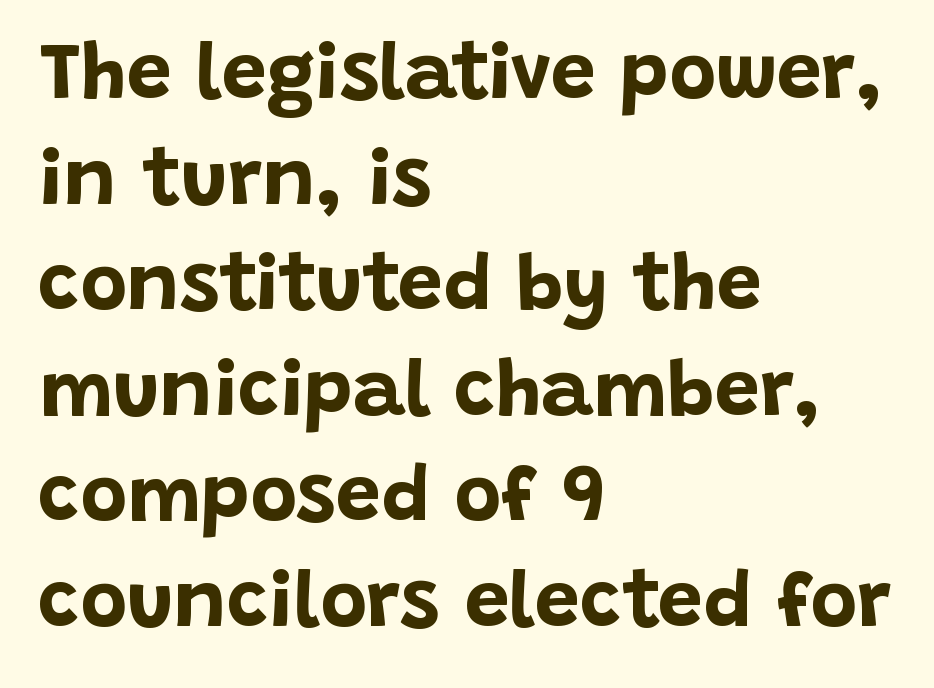
Q: Is the text bold? A: Yes.
Q: Is the text italic (slanted)? A: No, it is upright.
Q: Is the typeface a serif or a sans-serif typeface? A: Sans-serif.
Q: Is the text underlined? A: No.
Q: How is the paragraph aligned? A: Left-aligned.
Q: Is the spacing between letters normal or unusually wide? A: Normal.
Q: Is the spacing between lines tight, normal or loose? A: Normal.
Q: Width (condensed, normal, or wide)? A: Normal.
Q: Stroke contrast? A: Low.
Q: x-height? A: Large.
Q: Monospaced? A: No.
